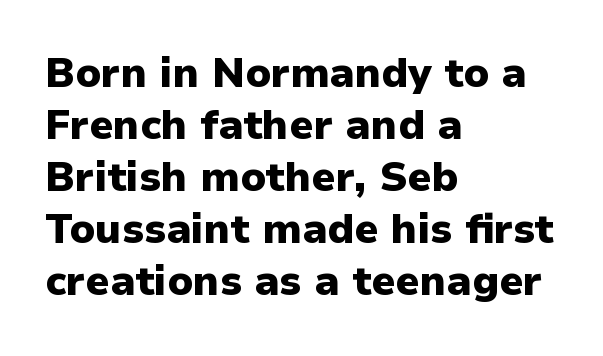
The image shows 41 px heavy sans-serif type, upright; set left-aligned, normal line spacing (1.27x), normal letter spacing, not underlined; low stroke contrast and a medium x-height.
